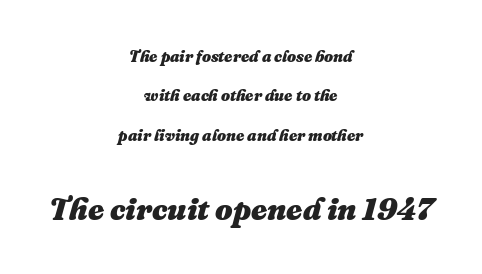
Q: Is the text bold? A: Yes.
Q: Is the text italic (slanted)? A: Yes, it leans right by about 16 degrees.
Q: Is the text underlined? A: No.
Q: How is the paragraph aligned? A: Centered.
Q: Is the spacing between letters normal or unusually wide? A: Normal.
Q: Is the spacing between lines tight, normal or loose? A: Loose.
Q: Which block of text is set in a larger size, the first (top) or the second (bottom)? A: The second (bottom) one.
Q: Width (condensed, normal, or wide)? A: Normal.
Q: Stroke contrast? A: Medium.
Q: x-height? A: Medium.
Q: Monospaced? A: No.
